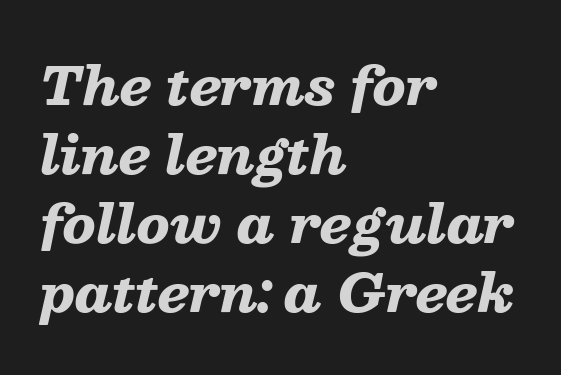
The image shows 51 px heavy, wide type, italic (leaning right); set left-aligned, normal line spacing (1.35x), normal letter spacing, not underlined; low stroke contrast and a medium x-height.
